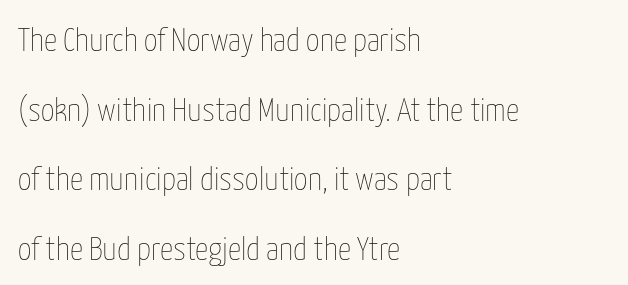
Underlining? Definitely not there. Every character sits straight up, as roman type does. Layout note: lines flush left. Think of a printed novel: that variable character pitch is what you see here.
